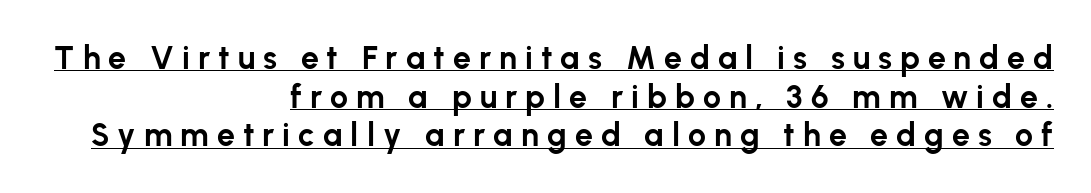
The image shows 32 px bold sans-serif type, upright; set right-aligned, line spacing 1.21x, unusually wide letter spacing (+0.25 em), underlined; low stroke contrast and a medium x-height.
